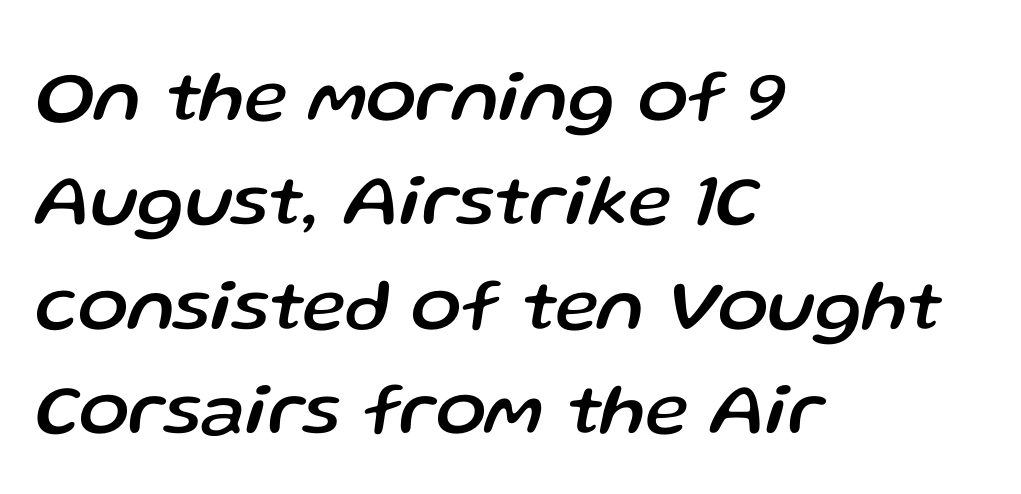
Q: Is the text italic (slanted)? A: Yes, it leans right by about 13 degrees.
Q: Is the text underlined? A: No.
Q: How is the paragraph aligned? A: Left-aligned.
Q: Is the spacing between letters normal or unusually wide? A: Normal.
Q: Is the spacing between lines tight, normal or loose? A: Normal.
Q: Width (condensed, normal, or wide)? A: Normal.
Q: Stroke contrast? A: Low.
Q: x-height? A: Medium.
Q: Monospaced? A: No.
